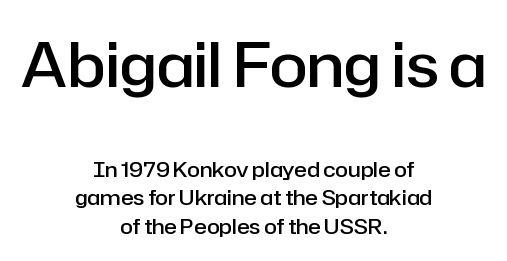
Q: Is the text bold? A: Semi-bold.
Q: Is the text italic (slanted)? A: No, it is upright.
Q: Is the typeface a serif or a sans-serif typeface? A: Sans-serif.
Q: Is the text underlined? A: No.
Q: How is the paragraph aligned? A: Centered.
Q: Is the spacing between letters normal or unusually wide? A: Normal.
Q: Is the spacing between lines tight, normal or loose? A: Normal.
Q: Which block of text is set in a larger size, the first (top) or the second (bottom)? A: The first (top) one.
Q: Width (condensed, normal, or wide)? A: Normal.
Q: Stroke contrast? A: Low.
Q: x-height? A: Medium.
Q: Monospaced? A: No.
